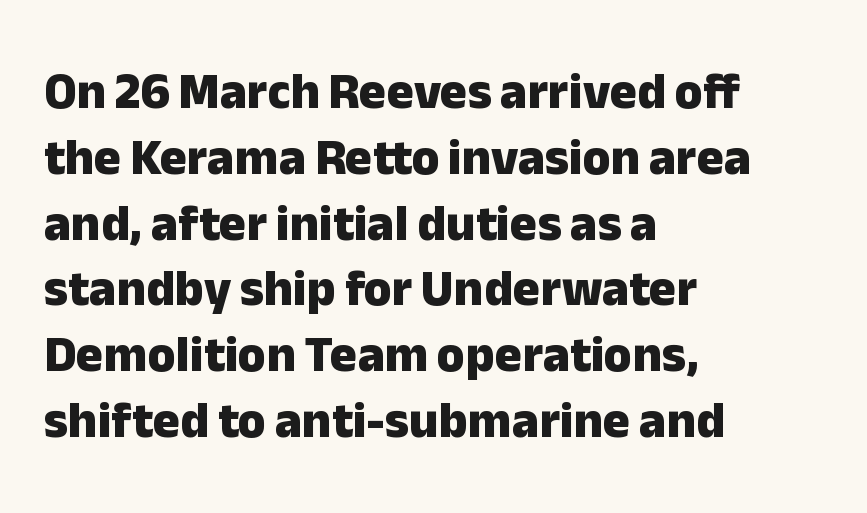
Q: Is the text bold? A: Yes.
Q: Is the text italic (slanted)? A: No, it is upright.
Q: Is the typeface a serif or a sans-serif typeface? A: Sans-serif.
Q: Is the text underlined? A: No.
Q: How is the paragraph aligned? A: Left-aligned.
Q: Is the spacing between letters normal or unusually wide? A: Normal.
Q: Is the spacing between lines tight, normal or loose? A: Normal.
Q: Width (condensed, normal, or wide)? A: Normal.
Q: Stroke contrast? A: Low.
Q: x-height? A: Medium.
Q: Monospaced? A: No.
